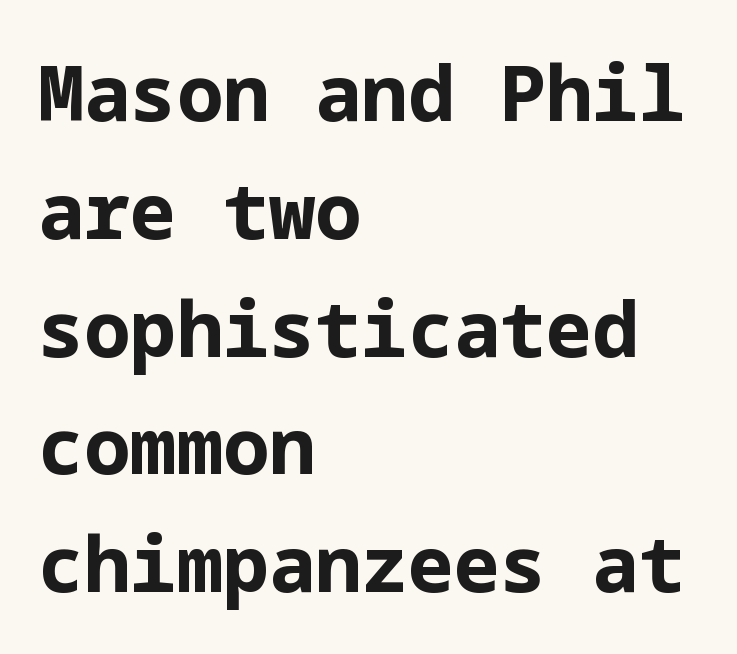
{"serif": "no", "italic": "no", "bold": "yes", "weight": "bold", "width": "normal", "stroke_contrast": "low", "x_height": "medium", "underline": "no", "align": "left", "line_spacing": "normal", "line_spacing_ratio": 1.53, "letter_spacing": "normal", "letter_spacing_em": 0.0, "glyph_px": 77}
